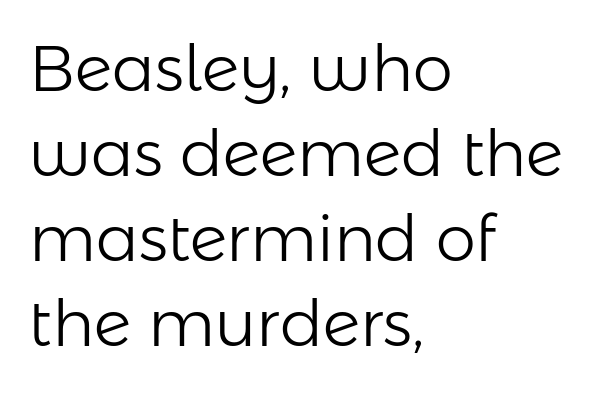
The image shows 64 px light sans-serif type, upright; set left-aligned, normal line spacing (1.33x), normal letter spacing, not underlined; low stroke contrast and a medium x-height.
